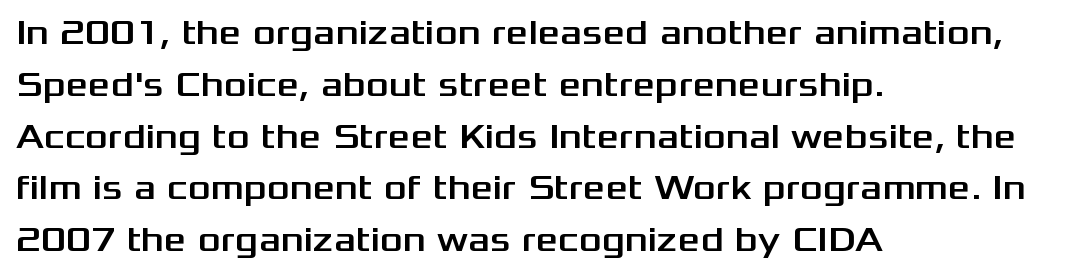
Q: Is the text italic (slanted)? A: No, it is upright.
Q: Is the typeface a serif or a sans-serif typeface? A: Sans-serif.
Q: Is the text underlined? A: No.
Q: How is the paragraph aligned? A: Left-aligned.
Q: Is the spacing between letters normal or unusually wide? A: Normal.
Q: Is the spacing between lines tight, normal or loose? A: Normal.
Q: Width (condensed, normal, or wide)? A: Wide.
Q: Stroke contrast? A: Medium.
Q: x-height? A: Medium.
Q: Monospaced? A: No.
